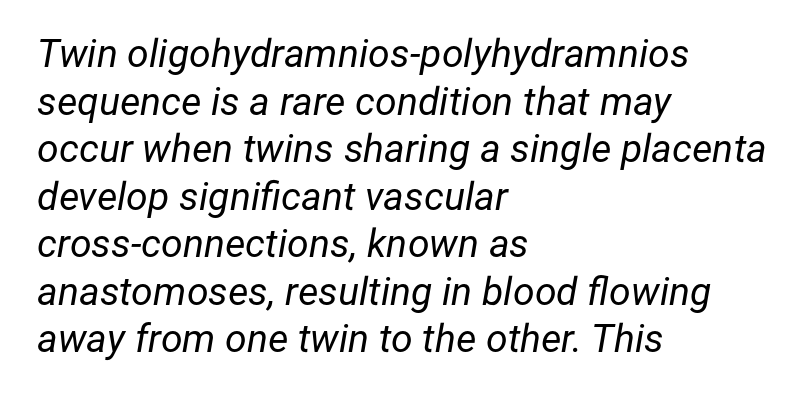
Q: Is the text bold? A: No.
Q: Is the text italic (slanted)? A: Yes, it leans right by about 12 degrees.
Q: Is the text underlined? A: No.
Q: How is the paragraph aligned? A: Left-aligned.
Q: Is the spacing between letters normal or unusually wide? A: Normal.
Q: Width (condensed, normal, or wide)? A: Normal.
Q: Stroke contrast? A: Low.
Q: x-height? A: Medium.
Q: Monospaced? A: No.
